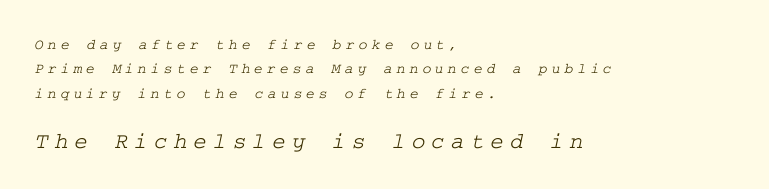
The image shows 23 px text type; set left-aligned, normal line spacing (1.62x), unusually wide letter spacing (+0.27 em), not underlined; the second (bottom) block is 1.53x larger.
